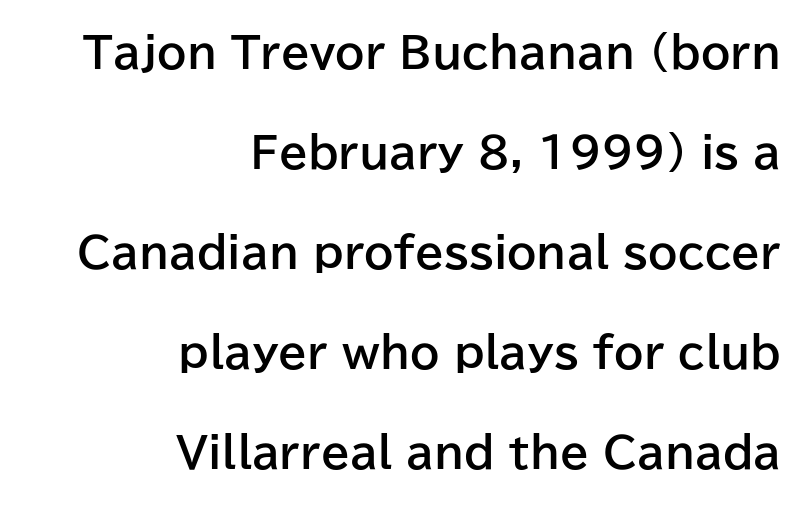
The typography opts for an upright posture over an oblique one. The horizontal fit of the characters is conventional and even. This rendering employs a face without finishing strokes, i.e., a sans-serif. Check the space under the baseline: it is left empty. The face used here is proportionally spaced, like ordinary book or web type. Leftover space on each line is placed entirely before the opening word.
